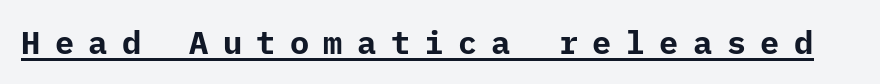
{"serif": "no", "italic": "no", "bold": "yes", "weight": "bold", "width": "normal", "stroke_contrast": "low", "x_height": "medium", "underline": "yes", "letter_spacing": "wide", "letter_spacing_em": 0.45, "glyph_px": 32}
